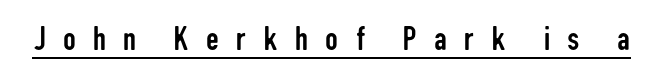
Q: Is the text bold? A: No.
Q: Is the text italic (slanted)? A: No, it is upright.
Q: Is the typeface a serif or a sans-serif typeface? A: Sans-serif.
Q: Is the text underlined? A: Yes.
Q: Is the spacing between letters normal or unusually wide? A: Unusually wide.
Q: Width (condensed, normal, or wide)? A: Condensed.
Q: Stroke contrast? A: Low.
Q: x-height? A: Medium.
Q: Monospaced? A: No.
